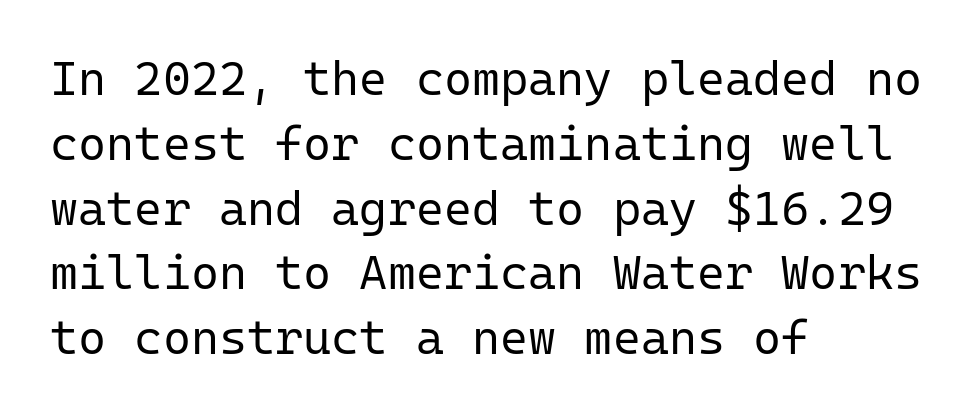
The image shows 48 px regular-weight sans-serif type, upright, monospaced; set left-aligned, normal line spacing (1.35x), normal letter spacing, not underlined; low stroke contrast and a medium x-height.
